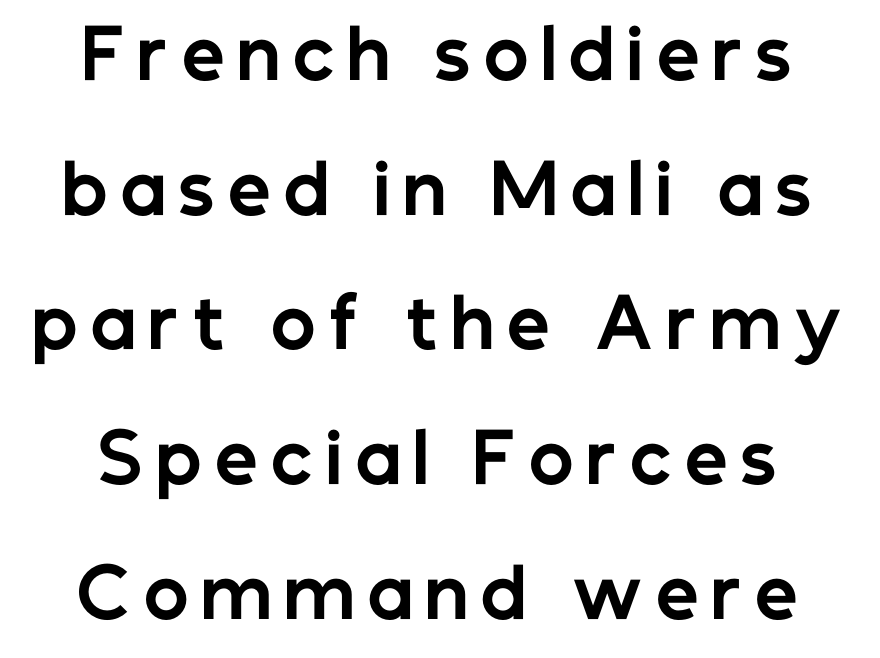
The image shows 68 px bold sans-serif type, upright; set loose line spacing (1.98x), not underlined; low stroke contrast and a medium x-height.
